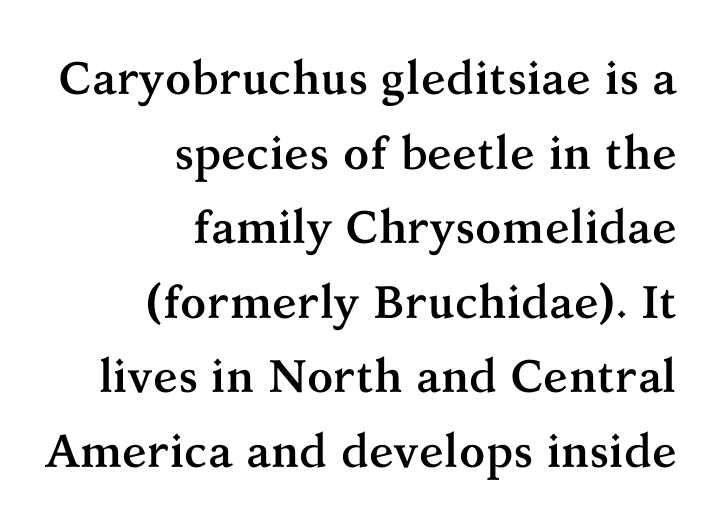
The image shows 46 px semibold serif type, upright; set right-aligned, normal line spacing (1.62x), normal letter spacing, not underlined; medium stroke contrast and a medium x-height.
